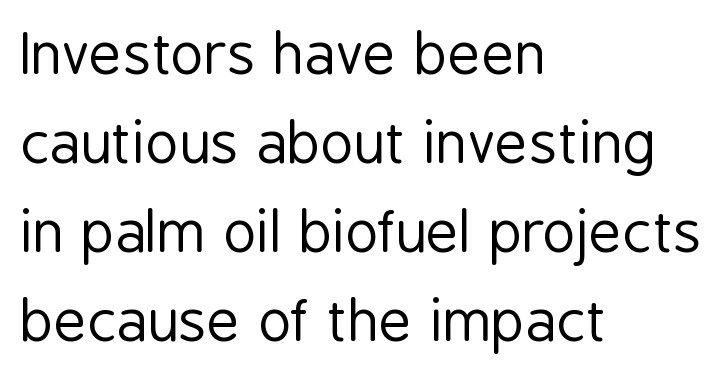
{"serif": "no", "italic": "no", "bold": "no", "weight": "regular", "width": "condensed", "stroke_contrast": "low", "x_height": "medium", "monospaced": "no", "underline": "no", "align": "left", "line_spacing": "normal", "line_spacing_ratio": 1.56, "letter_spacing": "normal", "letter_spacing_em": 0.0, "glyph_px": 57}
